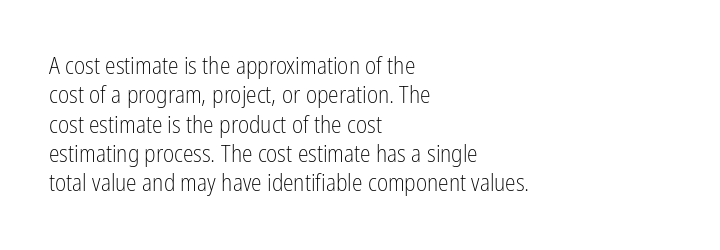
The image shows 24 px text type, upright; set left-aligned, line spacing 1.22x, normal letter spacing, not underlined.
